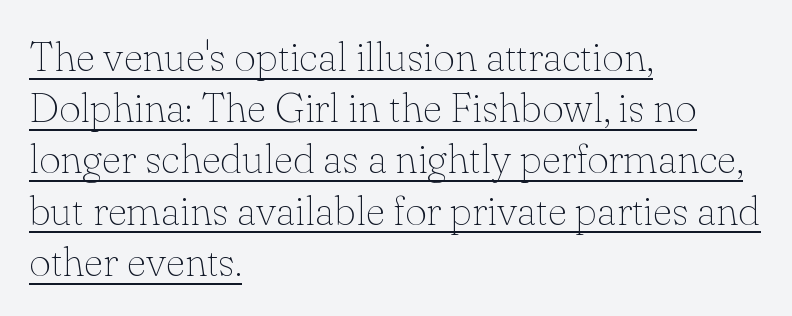
{"serif": "yes", "italic": "no", "bold": "no", "weight": "thin", "width": "normal", "stroke_contrast": "low", "x_height": "small", "monospaced": "no", "underline": "yes", "align": "left", "line_spacing_ratio": 1.22, "letter_spacing": "normal", "letter_spacing_em": 0.0, "glyph_px": 42}
